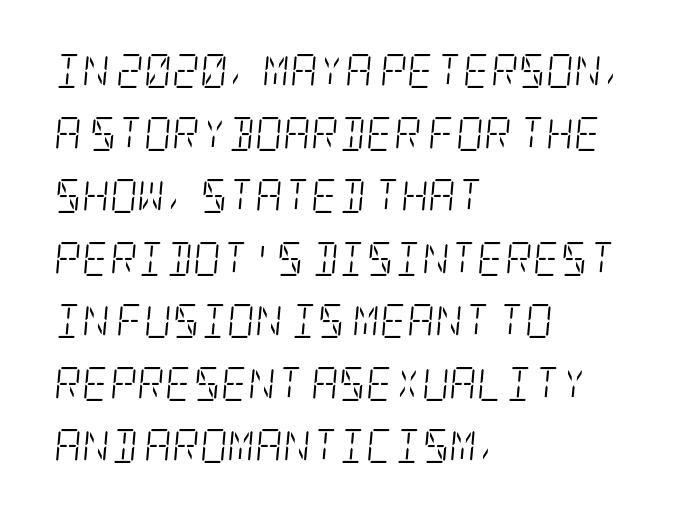
Q: Is the text bold? A: No.
Q: Is the text italic (slanted)? A: Yes, it leans right by about 5 degrees.
Q: Is the typeface a serif or a sans-serif typeface? A: Serif.
Q: Is the text underlined? A: No.
Q: How is the paragraph aligned? A: Left-aligned.
Q: Is the spacing between letters normal or unusually wide? A: Normal.
Q: Width (condensed, normal, or wide)? A: Condensed.
Q: Stroke contrast? A: Low.
Q: x-height? A: Large.
